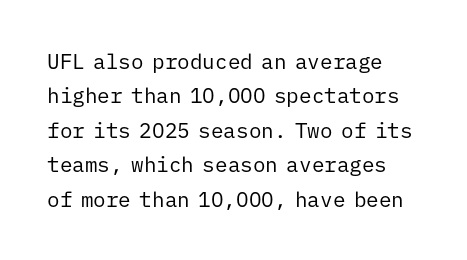
The image shows 21 px text type, upright; set normal line spacing (1.64x), normal letter spacing, not underlined.
